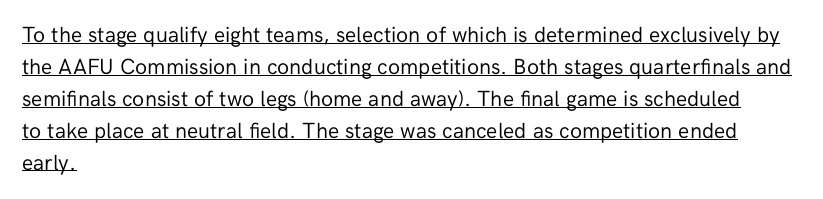
Regarding leading, the lines here are spaced in the standard way. Inter-character spacing is left at the font's built-in metrics. The rendered words wear a rule along their underside. Weight: not bold — regular or lighter.
